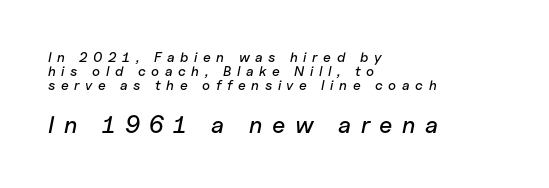
The image shows 24 px text type, italic (leaning right); set left-aligned, tight line spacing (1.0x), unusually wide letter spacing (+0.4 em), not underlined; the second (bottom) block is 1.71x larger.
